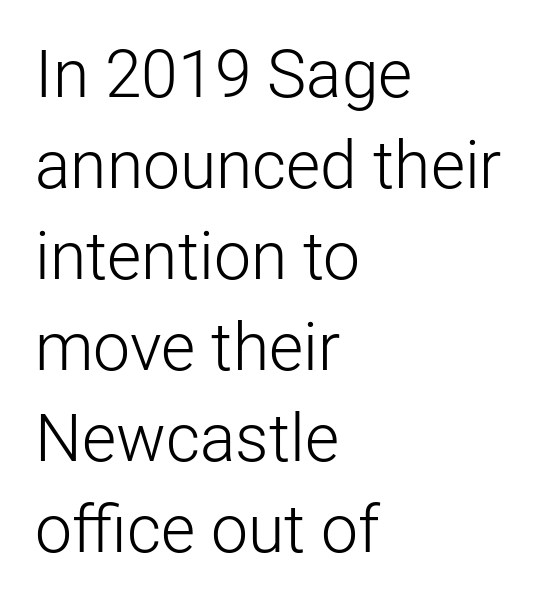
The typography opts for an upright posture over an oblique one. The designer went with a sans here, leaving each stem footless. A bare baseline throughout the passage. The passage shown stacks its lines at a standard gap. A light-to-regular cut is what we see here.
